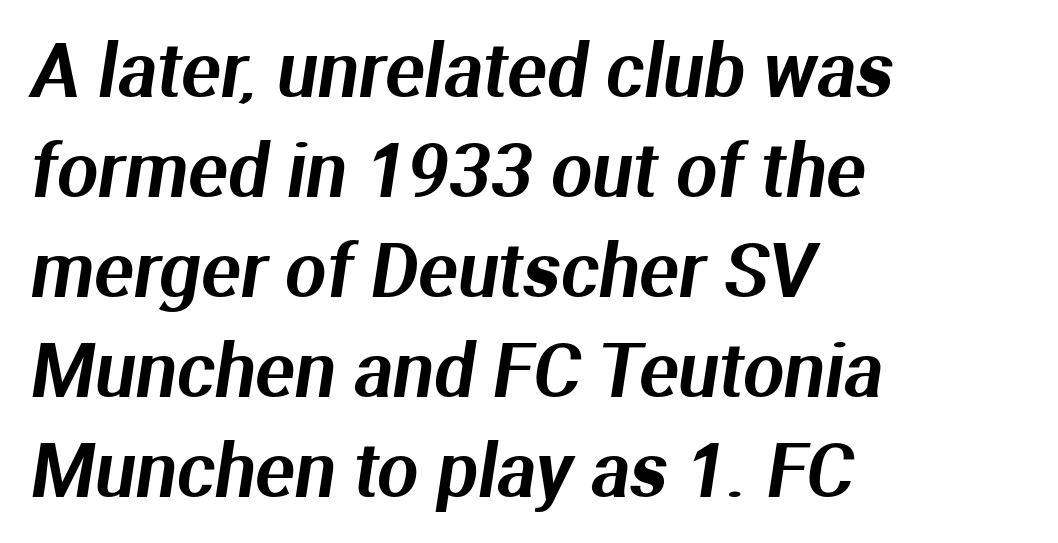
{"serif": "no", "width": "normal", "stroke_contrast": "medium", "x_height": "medium", "monospaced": "no", "underline": "no", "align": "left", "line_spacing": "normal", "line_spacing_ratio": 1.37, "letter_spacing": "normal", "letter_spacing_em": 0.0, "glyph_px": 73}
